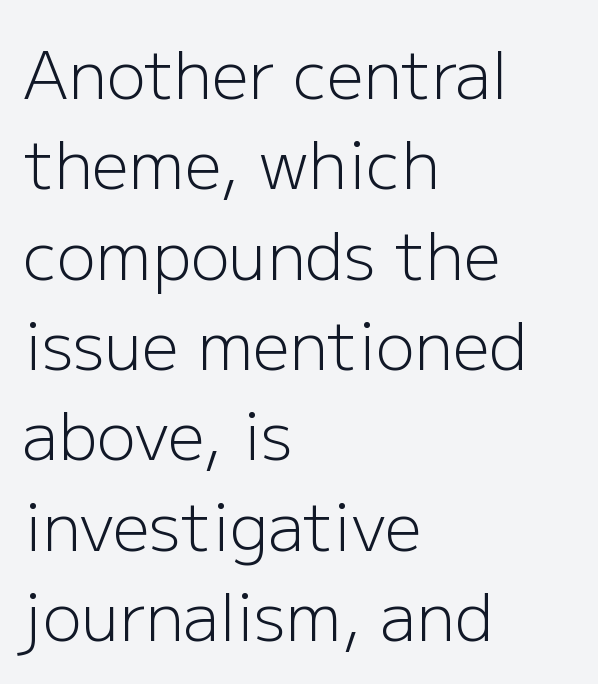
The image shows 65 px light sans-serif type, upright; set left-aligned, normal line spacing (1.39x), normal letter spacing, not underlined; low stroke contrast and a medium x-height.
